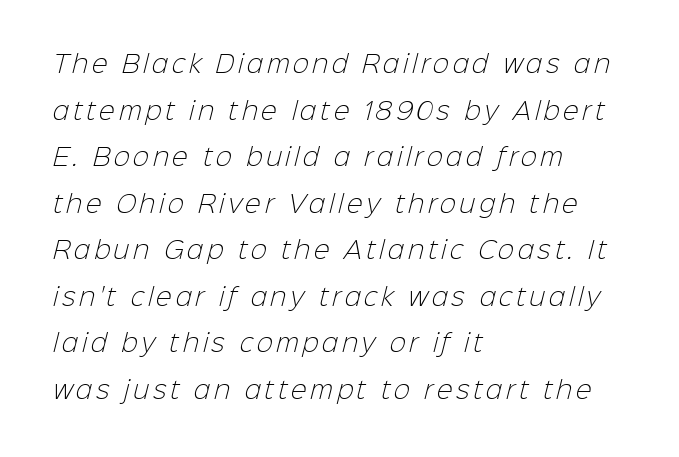
In terms of leading, this rendering errs on the spacious side. The glyphs are unaccompanied by any horizontal stroke below them. Stem width sits at or under what a default text font uses. Where is the straight margin? On the left.
